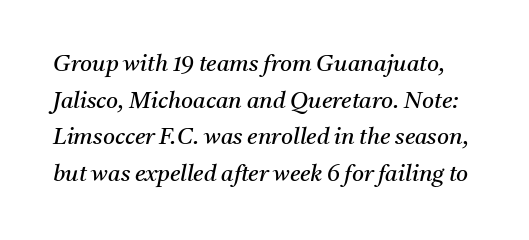
The image shows 23 px text type, italic (leaning right); set normal line spacing (1.59x), normal letter spacing, not underlined.
